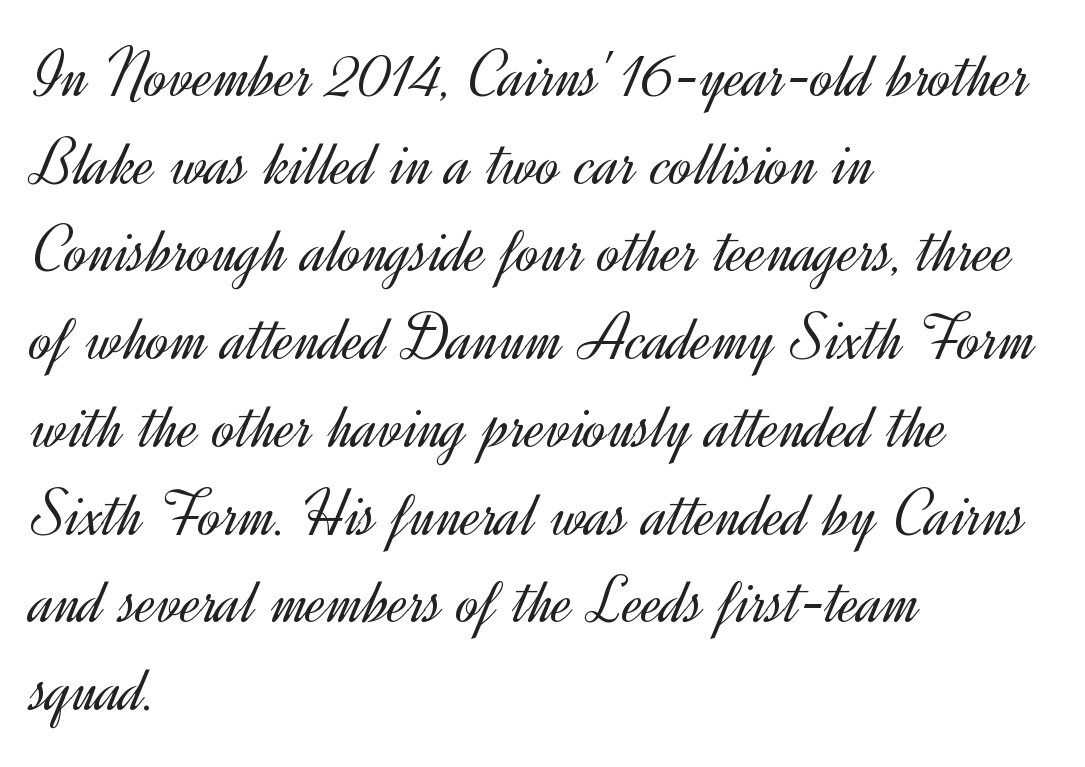
The image shows 68 px light sans-serif type; set left-aligned, normal line spacing (1.29x), normal letter spacing, not underlined; a small x-height.
